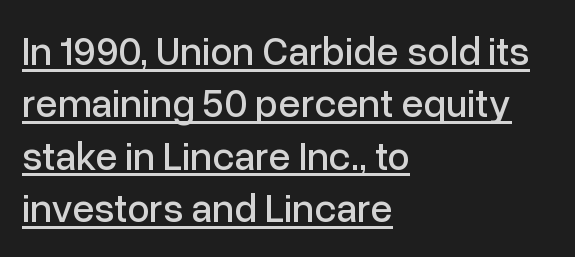
Q: Is the text italic (slanted)? A: No, it is upright.
Q: Is the typeface a serif or a sans-serif typeface? A: Sans-serif.
Q: Is the text underlined? A: Yes.
Q: How is the paragraph aligned? A: Left-aligned.
Q: Is the spacing between letters normal or unusually wide? A: Normal.
Q: Is the spacing between lines tight, normal or loose? A: Normal.
Q: Width (condensed, normal, or wide)? A: Normal.
Q: Stroke contrast? A: Low.
Q: x-height? A: Medium.
Q: Monospaced? A: No.
